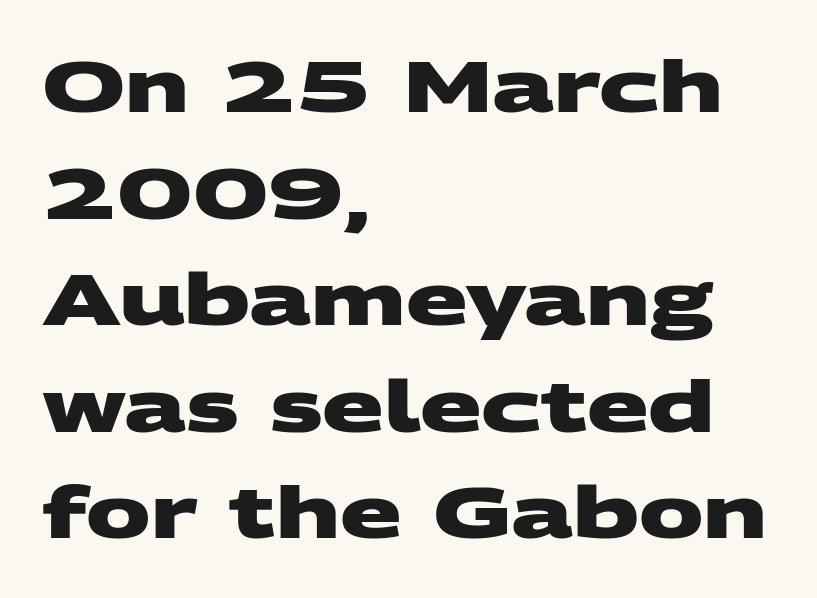
The image shows 72 px heavy, wide sans-serif type; set left-aligned, normal line spacing (1.48x), normal letter spacing, not underlined; medium stroke contrast and a large x-height.
